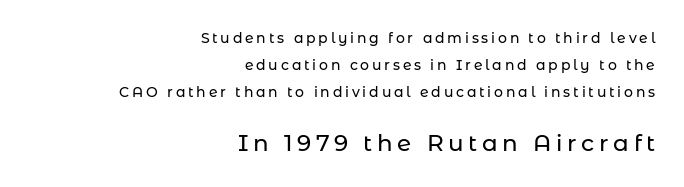
The image shows 23 px text type, upright; set right-aligned, loose line spacing (1.92x), unusually wide letter spacing (+0.2 em), not underlined; the second (bottom) block is 1.64x larger.
